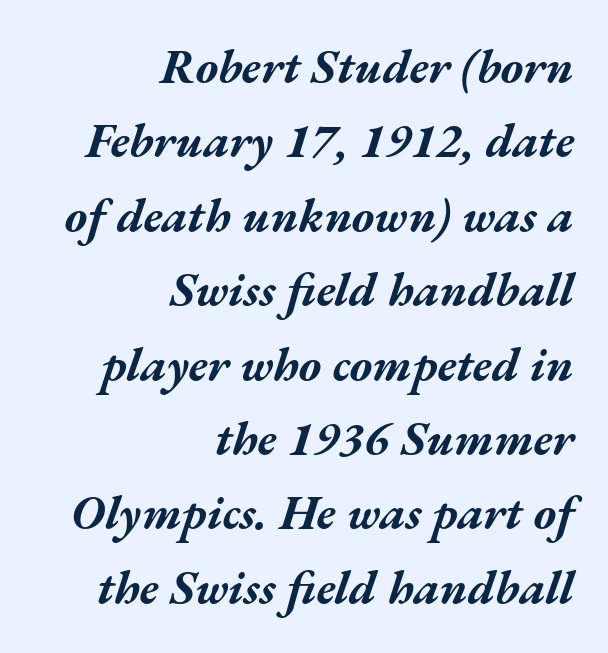
{"italic": "yes", "lean": "right", "slant_degrees": 17, "bold": "yes", "weight": "bold", "width": "wide", "stroke_contrast": "medium", "x_height": "medium", "monospaced": "no", "underline": "no", "align": "right", "line_spacing": "normal", "line_spacing_ratio": 1.55, "letter_spacing": "normal", "letter_spacing_em": 0.0, "glyph_px": 48}
